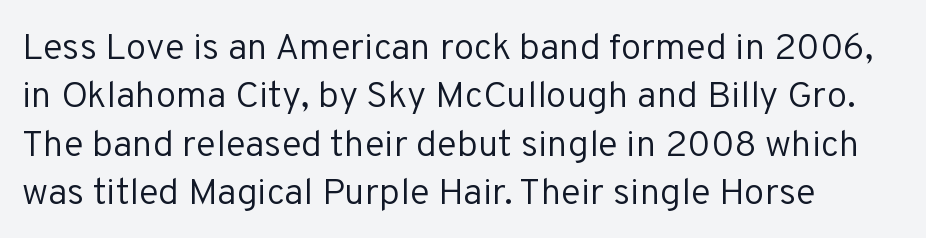
Q: Is the text bold? A: No.
Q: Is the text italic (slanted)? A: No, it is upright.
Q: Is the typeface a serif or a sans-serif typeface? A: Sans-serif.
Q: Is the text underlined? A: No.
Q: How is the paragraph aligned? A: Left-aligned.
Q: Is the spacing between letters normal or unusually wide? A: Normal.
Q: Is the spacing between lines tight, normal or loose? A: Normal.
Q: Width (condensed, normal, or wide)? A: Normal.
Q: Stroke contrast? A: Low.
Q: x-height? A: Medium.
Q: Monospaced? A: No.
